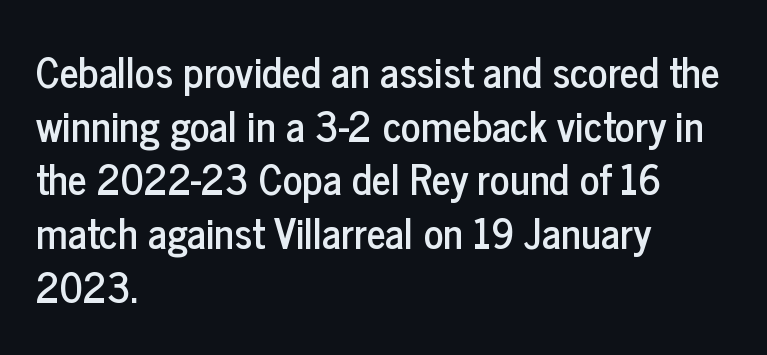
{"serif": "no", "italic": "no", "width": "condensed", "stroke_contrast": "low", "x_height": "medium", "monospaced": "no", "underline": "no", "align": "left", "line_spacing": "normal", "line_spacing_ratio": 1.31, "letter_spacing": "normal", "letter_spacing_em": 0.0, "glyph_px": 41}
